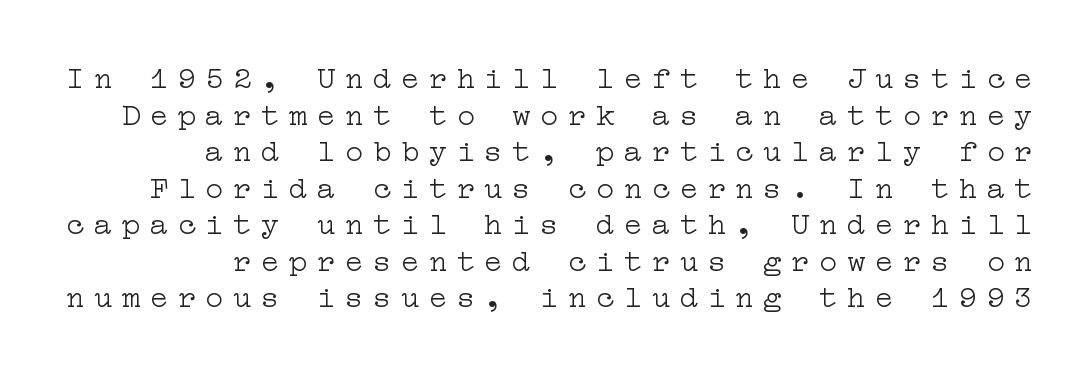
Q: Is the text bold? A: No.
Q: Is the text italic (slanted)? A: No, it is upright.
Q: Is the typeface a serif or a sans-serif typeface? A: Serif.
Q: Is the text underlined? A: No.
Q: How is the paragraph aligned? A: Right-aligned.
Q: Is the spacing between letters normal or unusually wide? A: Unusually wide.
Q: Width (condensed, normal, or wide)? A: Wide.
Q: Stroke contrast? A: Low.
Q: x-height? A: Medium.
